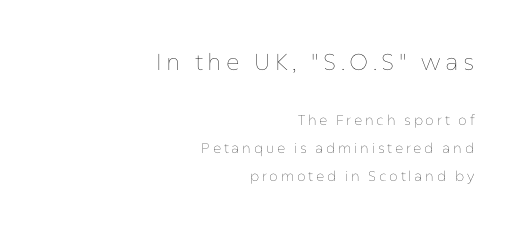
Stroke thickness stays within the range of a standard reading face or lighter. Caption: multi-line text, flush right, ragged left. Baseline-to-baseline distance is far greater than the letter height. Beneath every word, the page is bare. Designer's note — italics off, roman on. The letters in the upper block stand taller than those in the block below.
